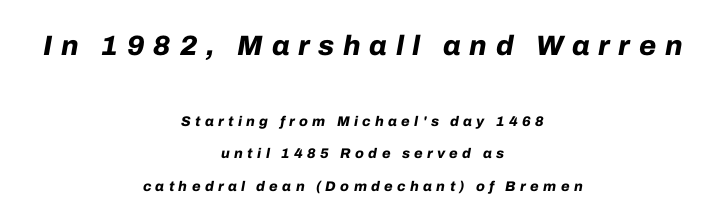
Q: Is the text bold? A: Yes.
Q: Is the text italic (slanted)? A: Yes, it leans right by about 10 degrees.
Q: Is the text underlined? A: No.
Q: How is the paragraph aligned? A: Centered.
Q: Is the spacing between letters normal or unusually wide? A: Unusually wide.
Q: Is the spacing between lines tight, normal or loose? A: Loose.
Q: Which block of text is set in a larger size, the first (top) or the second (bottom)? A: The first (top) one.
Q: Width (condensed, normal, or wide)? A: Normal.
Q: Stroke contrast? A: Low.
Q: x-height? A: Medium.
Q: Monospaced? A: No.
